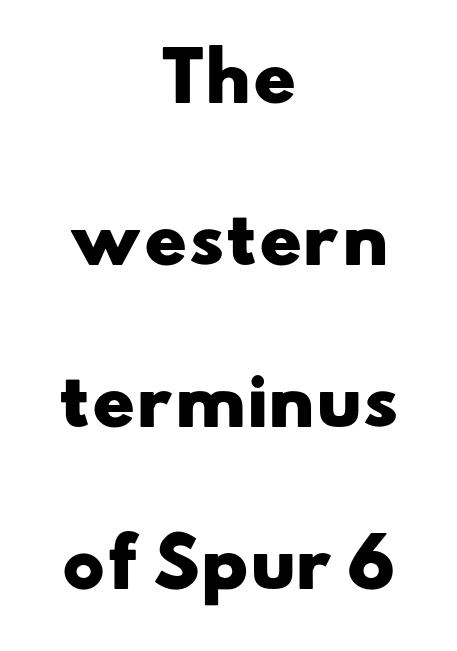
{"serif": "no", "bold": "yes", "weight": "heavy", "width": "wide", "stroke_contrast": "low", "x_height": "small", "monospaced": "no", "underline": "no", "align": "center", "line_spacing": "loose", "line_spacing_ratio": 2.49, "letter_spacing": "normal", "letter_spacing_em": 0.0, "glyph_px": 65}
